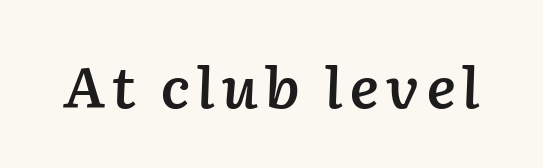
The image shows 55 px semibold type, italic (leaning right); set not underlined; low stroke contrast and a medium x-height.
